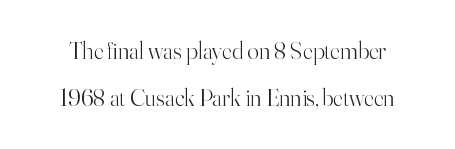
Q: Is the text bold? A: No.
Q: Is the text italic (slanted)? A: No, it is upright.
Q: Is the text underlined? A: No.
Q: Is the spacing between letters normal or unusually wide? A: Normal.
Q: Is the spacing between lines tight, normal or loose? A: Loose.
